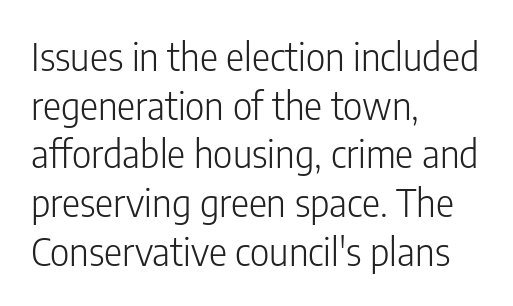
The image shows 38 px light, condensed sans-serif type, upright; set left-aligned, normal line spacing (1.28x), normal letter spacing, not underlined; low stroke contrast and a medium x-height.
